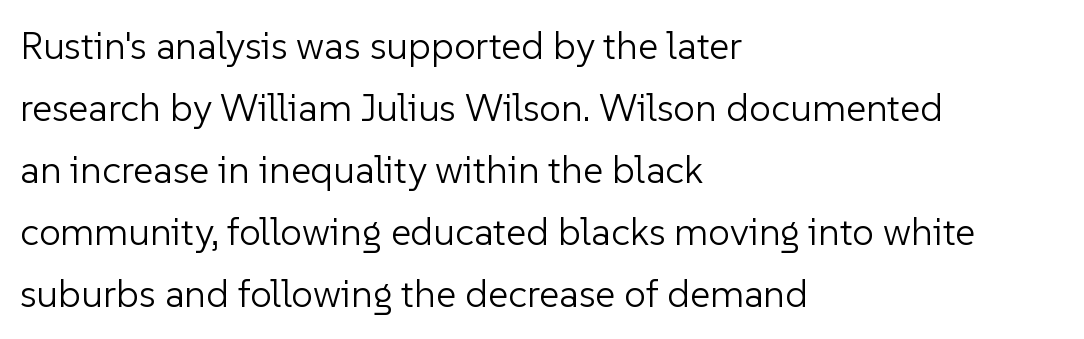
This block has exactly the height ordinary leading produces. This rendering employs a face without finishing strokes, i.e., a sans-serif. The gaps between neighbouring characters are ordinary and unremarkable. The strip under each line holds only bare page.
